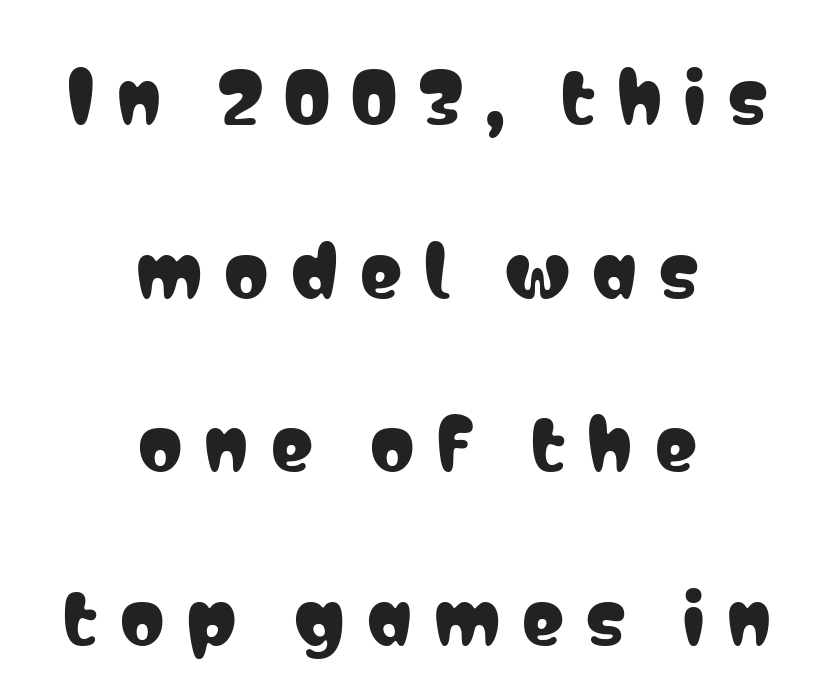
{"serif": "no", "italic": "no", "width": "condensed", "stroke_contrast": "low", "x_height": "medium", "monospaced": "no", "underline": "no", "align": "center", "line_spacing": "loose", "line_spacing_ratio": 2.48, "letter_spacing": "wide", "letter_spacing_em": 0.32, "glyph_px": 70}
